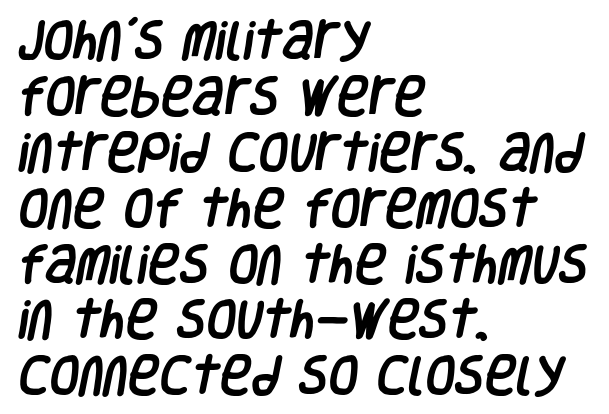
{"serif": "no", "width": "condensed", "stroke_contrast": "low", "x_height": "large", "monospaced": "no", "underline": "no", "align": "left", "line_spacing": "normal", "line_spacing_ratio": 1.3, "letter_spacing": "normal", "letter_spacing_em": 0.0, "glyph_px": 43}
